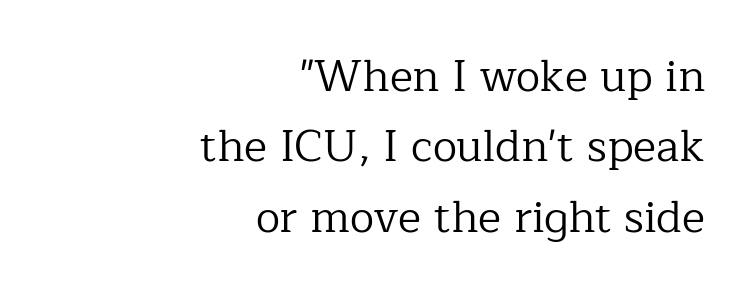
Q: Is the text bold? A: No.
Q: Is the text italic (slanted)? A: No, it is upright.
Q: Is the typeface a serif or a sans-serif typeface? A: Serif.
Q: Is the text underlined? A: No.
Q: How is the paragraph aligned? A: Right-aligned.
Q: Is the spacing between letters normal or unusually wide? A: Normal.
Q: Is the spacing between lines tight, normal or loose? A: Normal.
Q: Width (condensed, normal, or wide)? A: Normal.
Q: Stroke contrast? A: Low.
Q: x-height? A: Medium.
Q: Monospaced? A: No.
